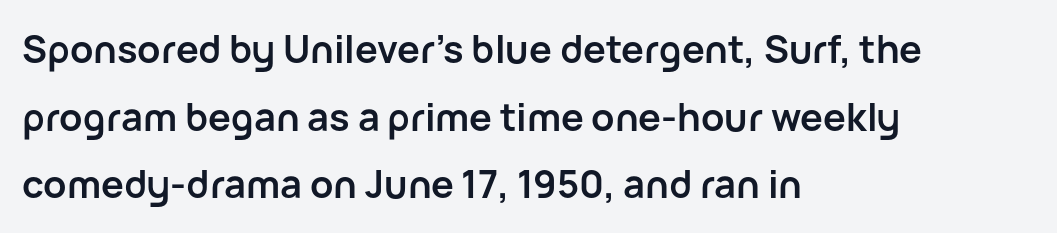
{"serif": "no", "italic": "no", "bold": "yes", "weight": "semibold", "width": "normal", "stroke_contrast": "low", "x_height": "medium", "monospaced": "no", "underline": "no", "align": "left", "line_spacing_ratio": 1.78, "letter_spacing": "normal", "letter_spacing_em": 0.0, "glyph_px": 38}
